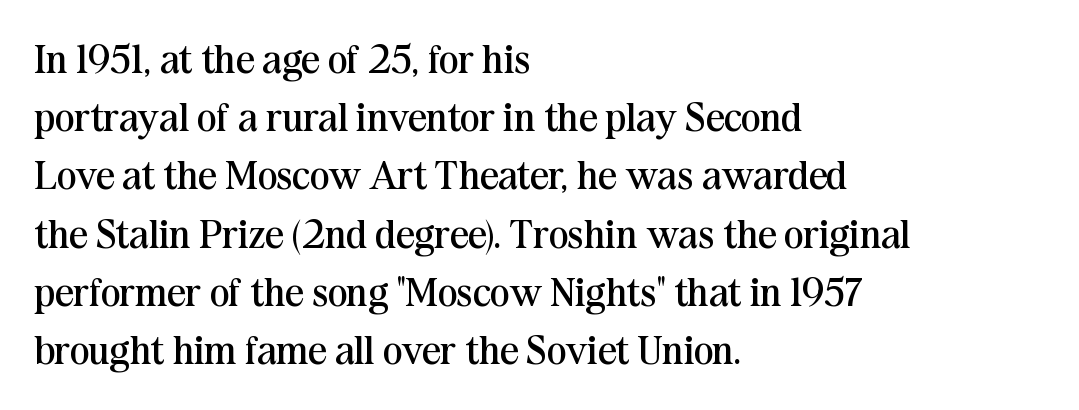
You could not count columns in this text — the font is proportionally spaced. These glyphs show unthickened strokes, regular width or finer. Whoever set this chose a conventional vertical rhythm. Posture: upright roman. The compositor pushed each line to the left boundary.
